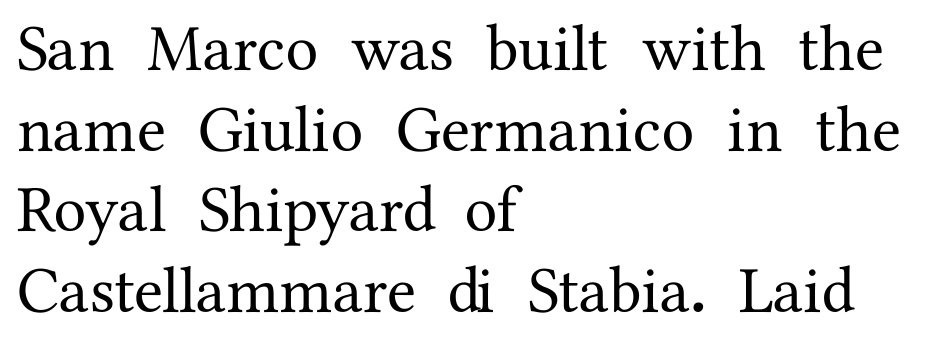
{"serif": "yes", "italic": "no", "width": "normal", "stroke_contrast": "medium", "x_height": "medium", "monospaced": "no", "underline": "no", "align": "left", "line_spacing_ratio": 1.22, "letter_spacing": "normal", "letter_spacing_em": 0.0, "glyph_px": 66}
